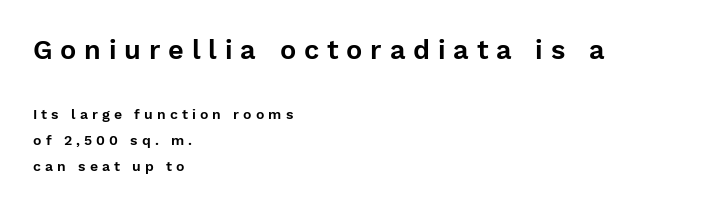
Q: Is the text italic (slanted)? A: No, it is upright.
Q: Is the text underlined? A: No.
Q: How is the paragraph aligned? A: Left-aligned.
Q: Is the spacing between letters normal or unusually wide? A: Unusually wide.
Q: Which block of text is set in a larger size, the first (top) or the second (bottom)? A: The first (top) one.
